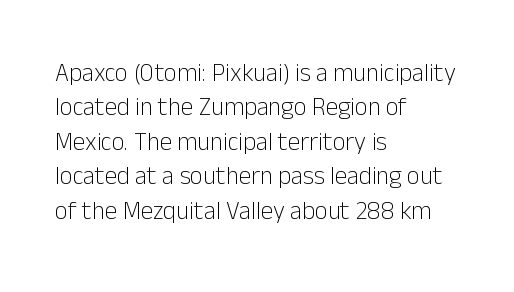
The image shows 25 px text type, upright; set left-aligned, normal line spacing (1.38x), normal letter spacing, not underlined.
